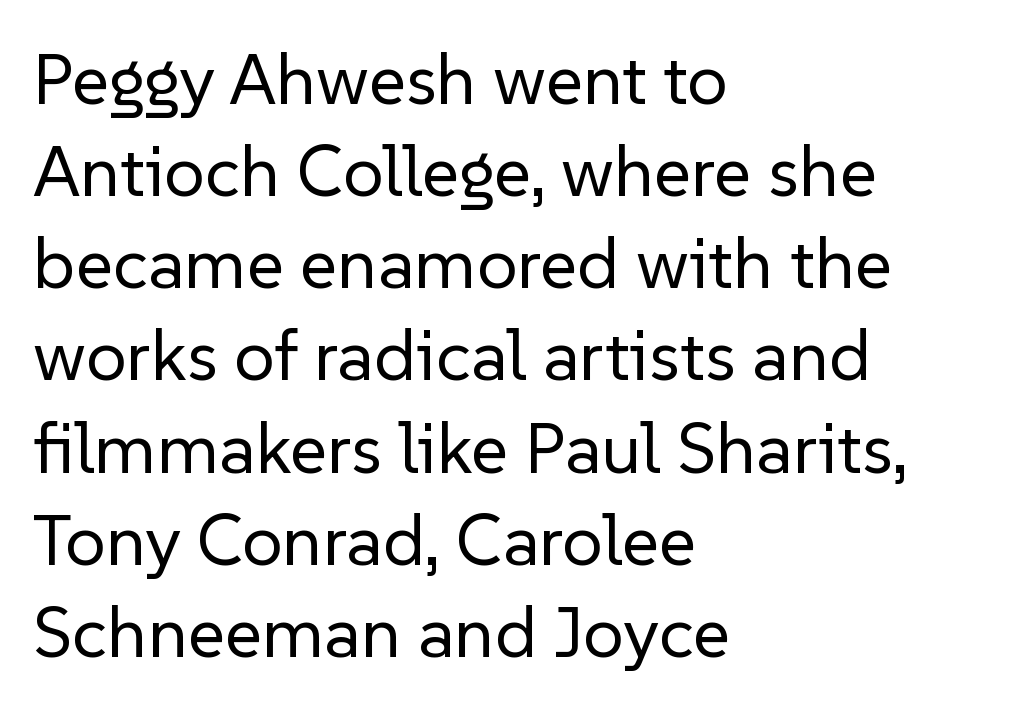
The image shows 72 px regular-weight sans-serif type, upright; set left-aligned, normal line spacing (1.28x), normal letter spacing, not underlined; low stroke contrast and a medium x-height.
